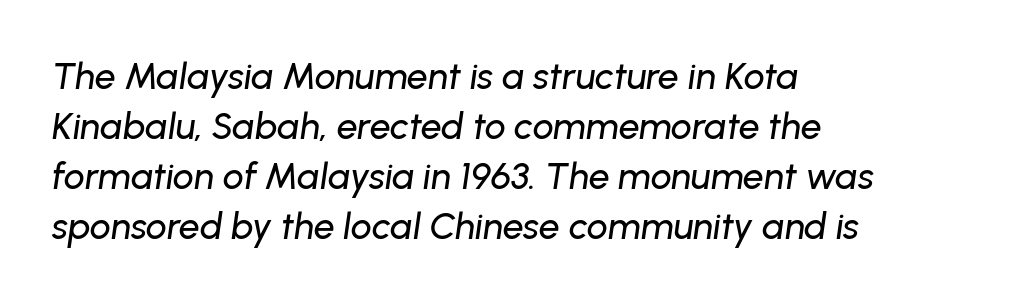
The tracking reads as untouched default to a designer's eye. These lines are rendered in a variable-pitch font. These lines were composed using italics. Plain, unruled lines of type. The lines in this sample share a left origin and differ only in where they stop.
